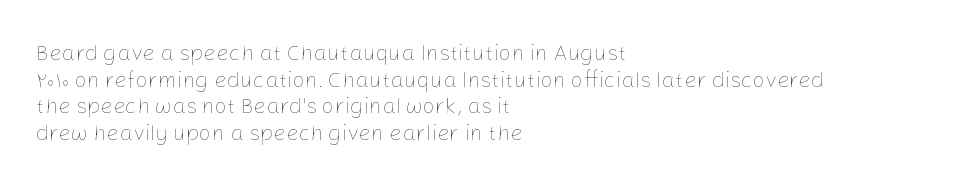
The image shows 22 px text type, upright; set left-aligned, line spacing 1.21x, normal letter spacing, not underlined.
